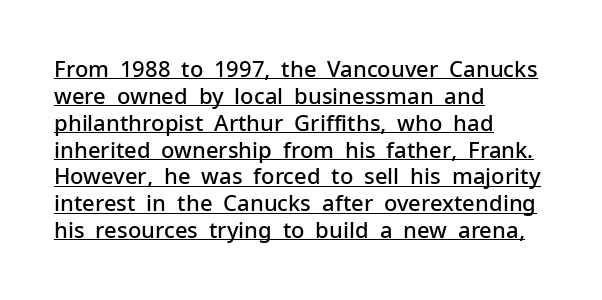
Nothing unusual about the tracking: characters are spaced as the font intends. Unlike italic type, these characters show no tilt at all. Weight: semibold (demi). A typographer would call this underscored text. If you drew a ruler down the left edge, every line would touch it.
